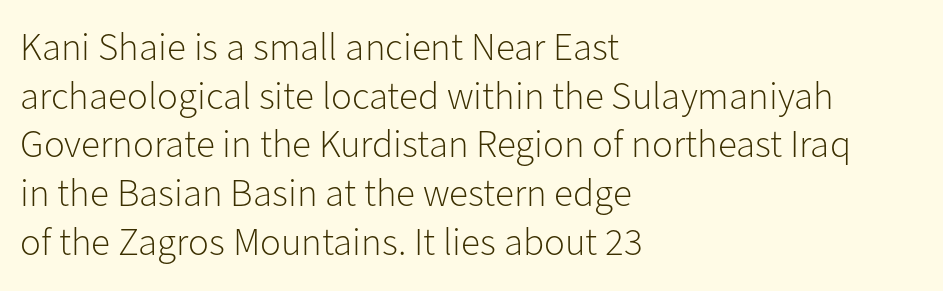
The image shows 39 px light sans-serif type, upright; set left-aligned, normal line spacing (1.25x), normal letter spacing, not underlined; low stroke contrast and a medium x-height.
